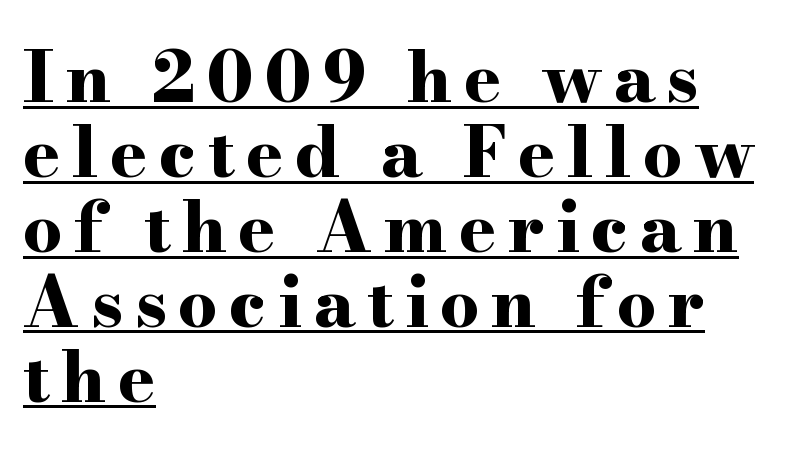
The image shows 70 px bold, wide serif type, upright; set left-aligned, tight line spacing (1.07x), underlined; high stroke contrast and a small x-height.
